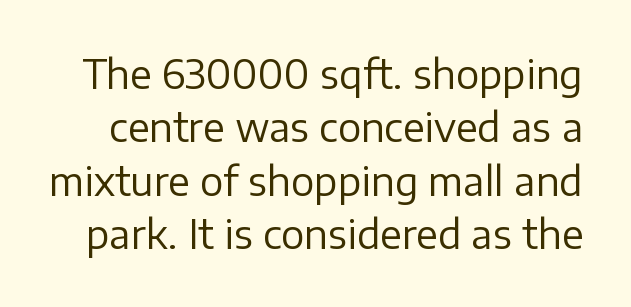
Nope, not italic — everything's standing straight. This sample has the flowing, uneven cadence of proportional lettering. These lines are composed in type without serifs. Short note: letters normally spaced. Students, observe: this is what conventionally led text looks like.
